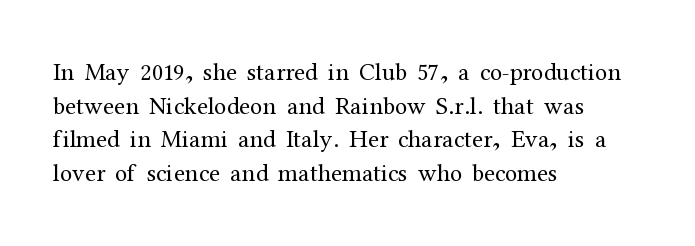
{"italic": "no", "bold": "no", "underline": "no", "align": "left", "line_spacing": "normal", "line_spacing_ratio": 1.35, "letter_spacing": "normal", "letter_spacing_em": 0.0, "glyph_px": 25}
